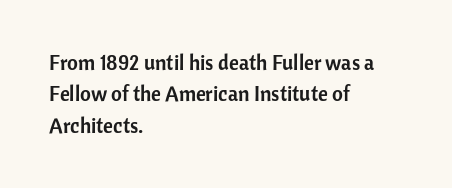
Q: Is the text italic (slanted)? A: No, it is upright.
Q: Is the text underlined? A: No.
Q: How is the paragraph aligned? A: Left-aligned.
Q: Is the spacing between letters normal or unusually wide? A: Normal.
Q: Is the spacing between lines tight, normal or loose? A: Normal.
